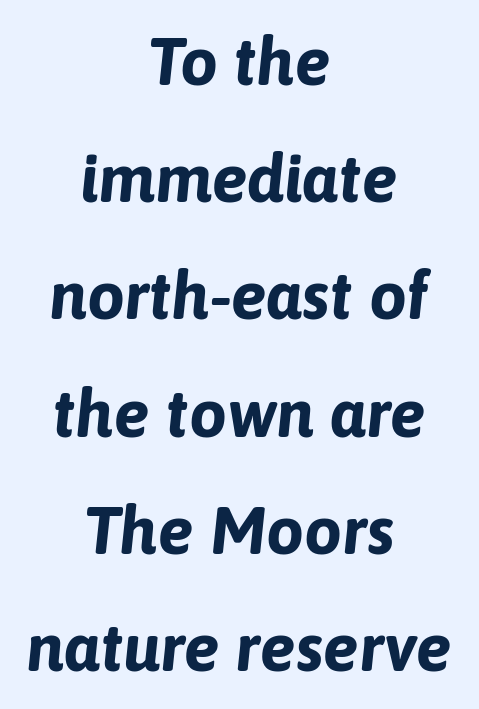
{"italic": "yes", "lean": "right", "slant_degrees": 6, "bold": "yes", "weight": "bold", "width": "normal", "stroke_contrast": "low", "x_height": "medium", "monospaced": "no", "underline": "no", "align": "center", "line_spacing_ratio": 1.75, "letter_spacing": "normal", "letter_spacing_em": 0.0, "glyph_px": 67}
